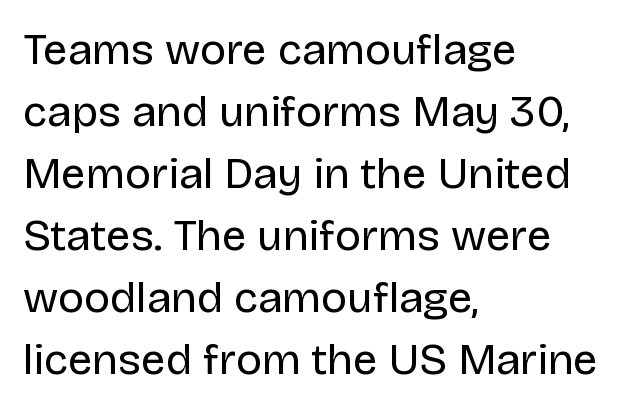
Q: Is the text bold? A: No.
Q: Is the text italic (slanted)? A: No, it is upright.
Q: Is the typeface a serif or a sans-serif typeface? A: Sans-serif.
Q: Is the text underlined? A: No.
Q: How is the paragraph aligned? A: Left-aligned.
Q: Is the spacing between letters normal or unusually wide? A: Normal.
Q: Is the spacing between lines tight, normal or loose? A: Normal.
Q: Width (condensed, normal, or wide)? A: Normal.
Q: Stroke contrast? A: Low.
Q: x-height? A: Large.
Q: Monospaced? A: No.
